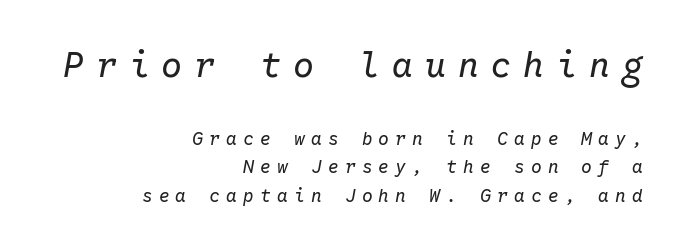
Q: Is the text bold? A: No.
Q: Is the text italic (slanted)? A: Yes, it leans right by about 10 degrees.
Q: Is the text underlined? A: No.
Q: How is the paragraph aligned? A: Right-aligned.
Q: Is the spacing between letters normal or unusually wide? A: Unusually wide.
Q: Is the spacing between lines tight, normal or loose? A: Normal.
Q: Which block of text is set in a larger size, the first (top) or the second (bottom)? A: The first (top) one.
Q: Width (condensed, normal, or wide)? A: Normal.
Q: Stroke contrast? A: Low.
Q: x-height? A: Medium.
Q: Monospaced? A: Yes.
